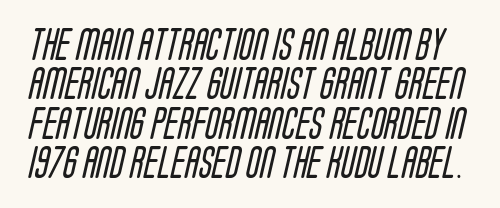
{"serif": "no", "bold": "no", "weight": "regular", "width": "condensed", "stroke_contrast": "low", "x_height": "large", "monospaced": "no", "underline": "no", "line_spacing_ratio": 1.23, "letter_spacing": "normal", "letter_spacing_em": 0.0, "glyph_px": 32}
